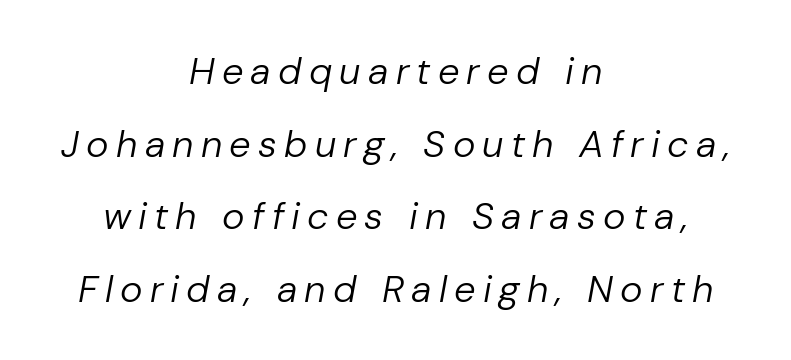
Q: Is the text bold? A: No.
Q: Is the text italic (slanted)? A: Yes, it leans right by about 10 degrees.
Q: Is the text underlined? A: No.
Q: How is the paragraph aligned? A: Centered.
Q: Is the spacing between lines tight, normal or loose? A: Loose.
Q: Width (condensed, normal, or wide)? A: Normal.
Q: Stroke contrast? A: Low.
Q: x-height? A: Medium.
Q: Monospaced? A: No.
